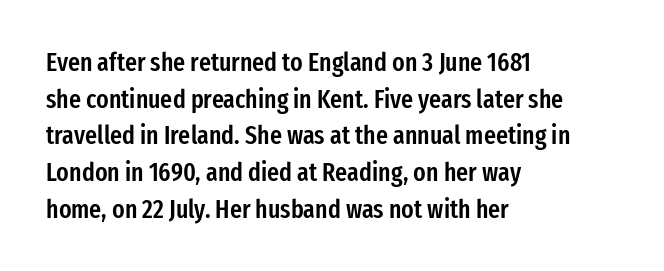
The image shows 26 px text type, upright; set left-aligned, normal line spacing (1.41x), normal letter spacing, not underlined.
